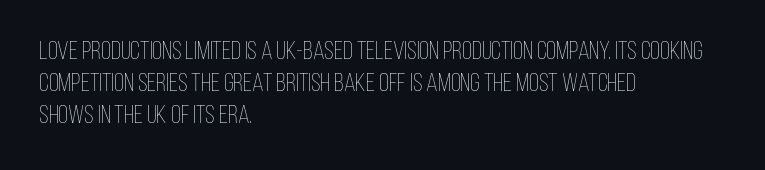
{"italic": "no", "bold": "no", "underline": "no", "align": "left", "line_spacing_ratio": 1.24, "letter_spacing": "normal", "letter_spacing_em": 0.0, "glyph_px": 26}
